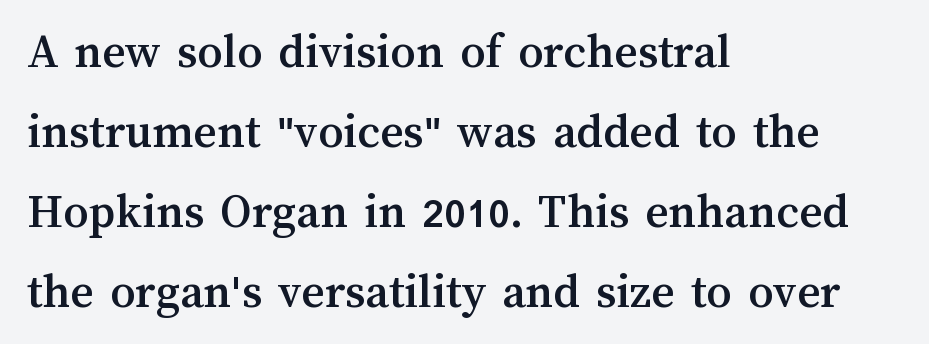
{"italic": "no", "width": "normal", "stroke_contrast": "medium", "x_height": "medium", "monospaced": "no", "underline": "no", "align": "left", "line_spacing": "normal", "line_spacing_ratio": 1.6, "letter_spacing": "normal", "letter_spacing_em": 0.0, "glyph_px": 50}
